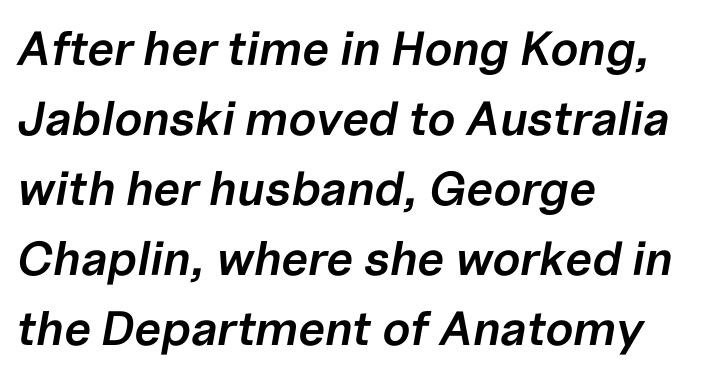
The image shows 48 px semibold type, italic (leaning right); set left-aligned, normal line spacing (1.46x), normal letter spacing, not underlined; low stroke contrast and a medium x-height.
